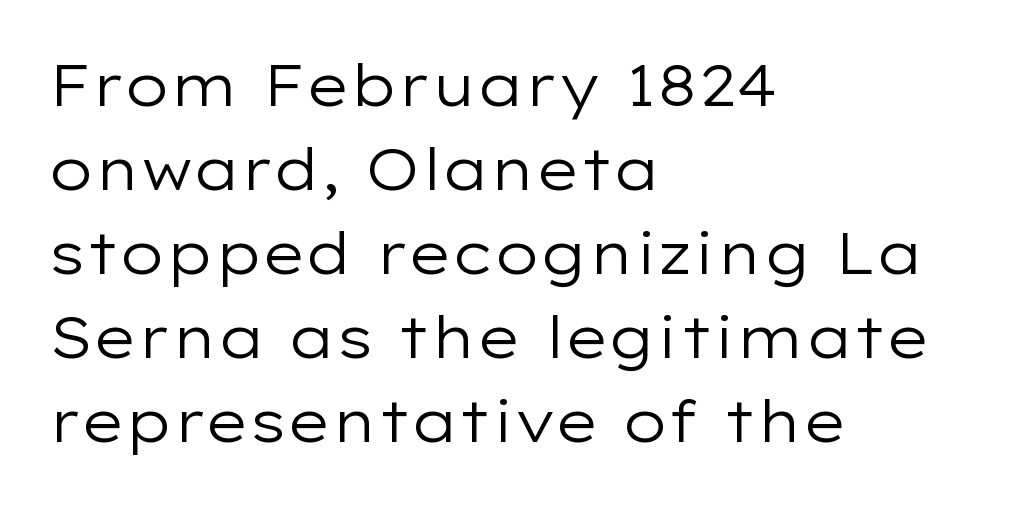
Students, observe: this is what conventionally led text looks like. Clear beneath every line of the passage. The typesetter chose a ragged-right arrangement here. The letterforms sit at book weight or below. Think of a printed novel: that variable character pitch is what you see here. You can tell from the bare stems that sans-serif type was used.
